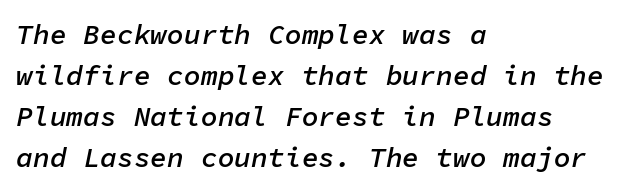
Q: Is the text bold? A: Semi-bold.
Q: Is the text italic (slanted)? A: Yes, it leans right by about 11 degrees.
Q: Is the text underlined? A: No.
Q: How is the paragraph aligned? A: Left-aligned.
Q: Is the spacing between letters normal or unusually wide? A: Normal.
Q: Is the spacing between lines tight, normal or loose? A: Normal.
Q: Width (condensed, normal, or wide)? A: Normal.
Q: Stroke contrast? A: Low.
Q: x-height? A: Medium.
Q: Monospaced? A: Yes.
